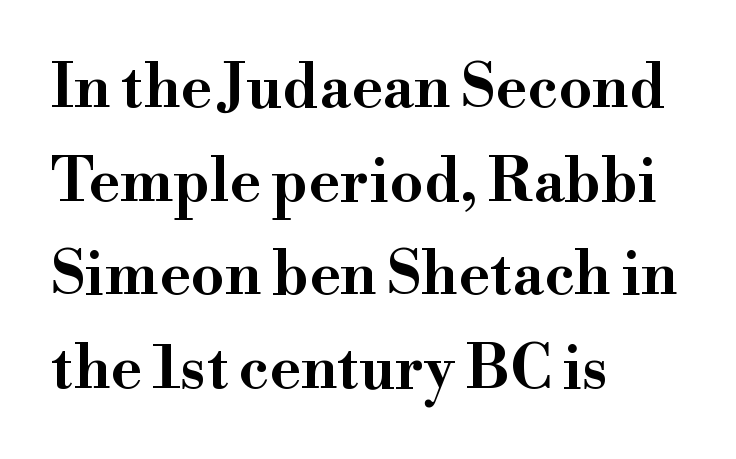
Q: Is the text italic (slanted)? A: No, it is upright.
Q: Is the typeface a serif or a sans-serif typeface? A: Serif.
Q: Is the text underlined? A: No.
Q: How is the paragraph aligned? A: Left-aligned.
Q: Is the spacing between letters normal or unusually wide? A: Normal.
Q: Is the spacing between lines tight, normal or loose? A: Normal.
Q: Width (condensed, normal, or wide)? A: Wide.
Q: Stroke contrast? A: High.
Q: x-height? A: Small.
Q: Monospaced? A: No.
